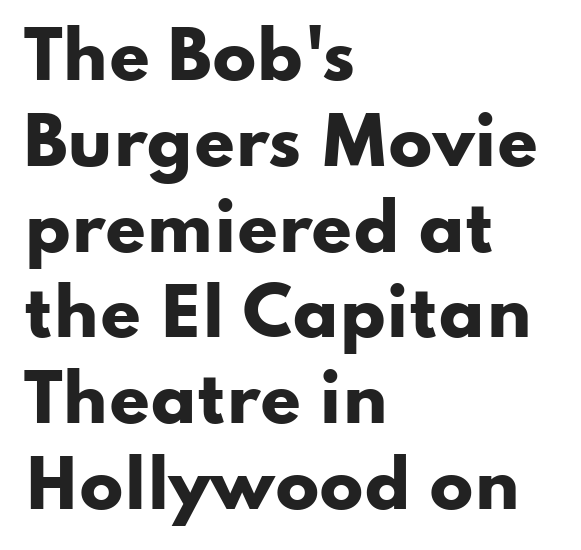
Q: Is the text bold? A: Yes.
Q: Is the text italic (slanted)? A: No, it is upright.
Q: Is the typeface a serif or a sans-serif typeface? A: Sans-serif.
Q: Is the text underlined? A: No.
Q: How is the paragraph aligned? A: Left-aligned.
Q: Is the spacing between letters normal or unusually wide? A: Normal.
Q: Is the spacing between lines tight, normal or loose? A: Normal.
Q: Width (condensed, normal, or wide)? A: Wide.
Q: Stroke contrast? A: Low.
Q: x-height? A: Small.
Q: Monospaced? A: No.
